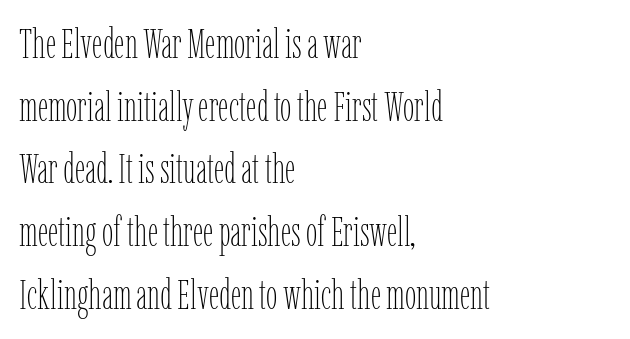
{"italic": "no", "bold": "no", "weight": "thin", "width": "condensed", "stroke_contrast": "low", "x_height": "medium", "monospaced": "no", "underline": "no", "align": "left", "line_spacing": "normal", "line_spacing_ratio": 1.53, "letter_spacing": "normal", "letter_spacing_em": 0.0, "glyph_px": 41}
